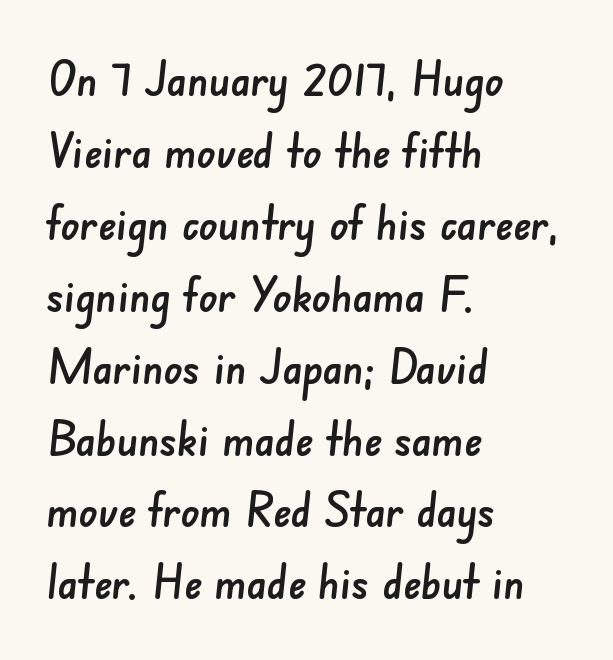
The image shows 47 px sans-serif type; set left-aligned, normal line spacing (1.53x), normal letter spacing, not underlined; low stroke contrast and a small x-height.
